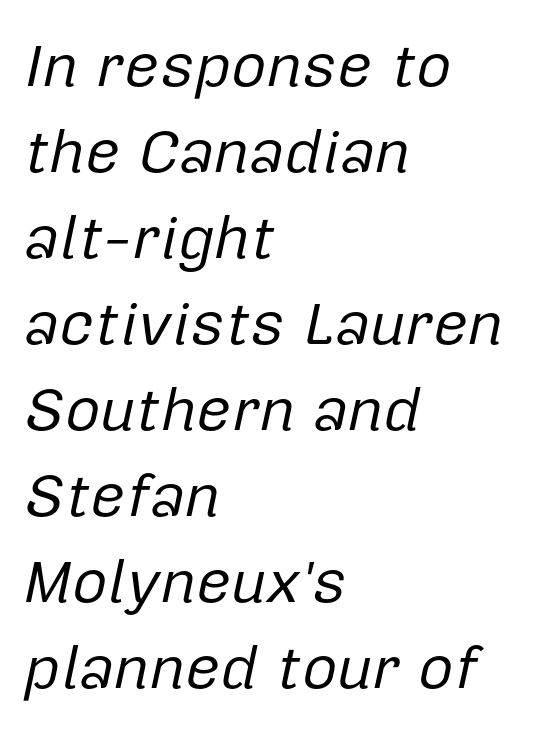
{"italic": "yes", "lean": "right", "slant_degrees": 12, "bold": "no", "weight": "regular", "width": "normal", "stroke_contrast": "low", "x_height": "medium", "monospaced": "no", "underline": "no", "align": "left", "line_spacing": "normal", "line_spacing_ratio": 1.41, "letter_spacing": "normal", "letter_spacing_em": 0.0, "glyph_px": 61}
